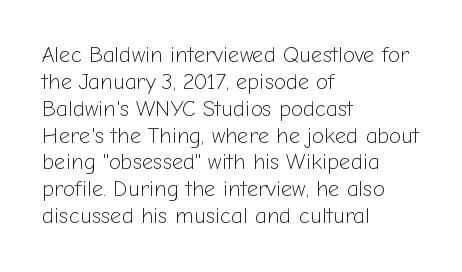
The image shows 22 px text type, upright; set left-aligned, line spacing 1.22x, normal letter spacing, not underlined.
